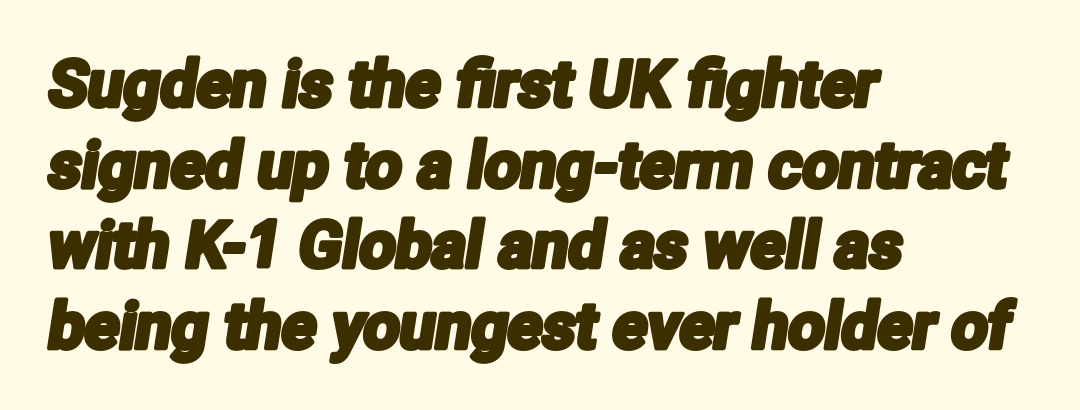
Q: Is the typeface a serif or a sans-serif typeface? A: Sans-serif.
Q: Is the text underlined? A: No.
Q: How is the paragraph aligned? A: Left-aligned.
Q: Is the spacing between letters normal or unusually wide? A: Normal.
Q: Is the spacing between lines tight, normal or loose? A: Normal.
Q: Width (condensed, normal, or wide)? A: Condensed.
Q: Stroke contrast? A: Low.
Q: x-height? A: Medium.
Q: Monospaced? A: No.
